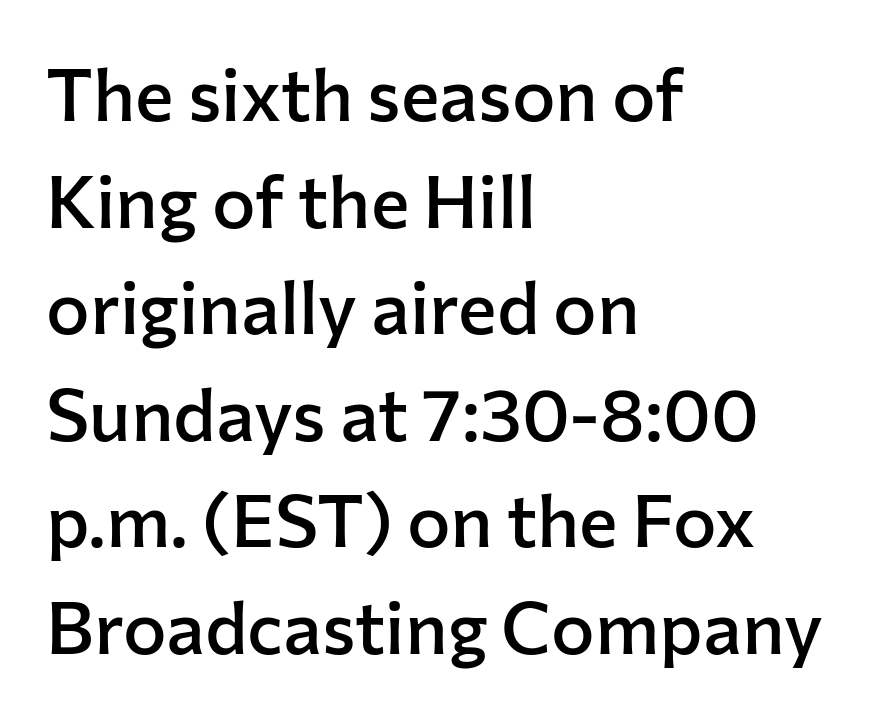
Q: Is the text bold? A: Semi-bold.
Q: Is the text italic (slanted)? A: No, it is upright.
Q: Is the typeface a serif or a sans-serif typeface? A: Sans-serif.
Q: Is the text underlined? A: No.
Q: How is the paragraph aligned? A: Left-aligned.
Q: Is the spacing between letters normal or unusually wide? A: Normal.
Q: Is the spacing between lines tight, normal or loose? A: Normal.
Q: Width (condensed, normal, or wide)? A: Normal.
Q: Stroke contrast? A: Low.
Q: x-height? A: Medium.
Q: Monospaced? A: No.
